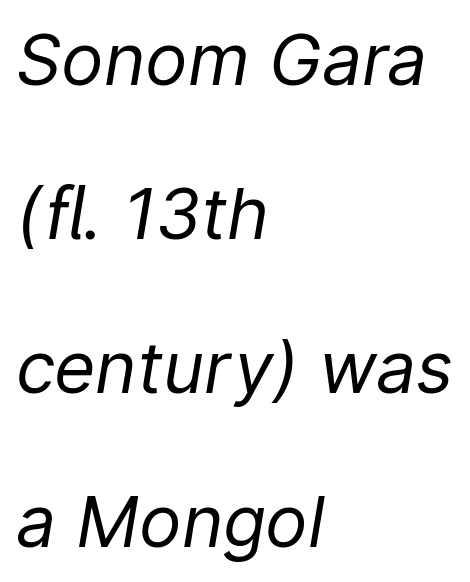
{"italic": "yes", "lean": "right", "slant_degrees": 9, "bold": "no", "weight": "regular", "width": "normal", "stroke_contrast": "low", "x_height": "medium", "monospaced": "no", "underline": "no", "align": "left", "line_spacing": "loose", "line_spacing_ratio": 2.17, "letter_spacing": "normal", "letter_spacing_em": 0.0, "glyph_px": 71}
